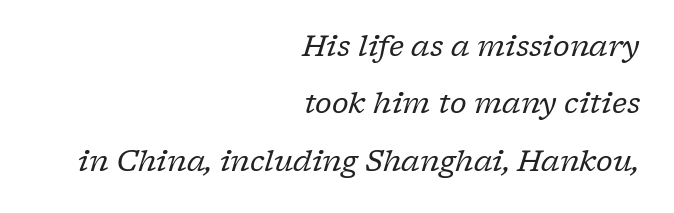
Q: Is the text bold? A: No.
Q: Is the text italic (slanted)? A: Yes, it leans right by about 17 degrees.
Q: Is the typeface a serif or a sans-serif typeface? A: Serif.
Q: Is the text underlined? A: No.
Q: How is the paragraph aligned? A: Right-aligned.
Q: Is the spacing between letters normal or unusually wide? A: Normal.
Q: Is the spacing between lines tight, normal or loose? A: Loose.
Q: Width (condensed, normal, or wide)? A: Normal.
Q: Stroke contrast? A: Low.
Q: x-height? A: Medium.
Q: Monospaced? A: No.
